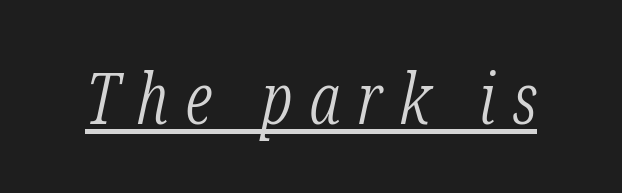
The image shows 71 px light, condensed serif type, italic (leaning right); set unusually wide letter spacing (+0.24 em), underlined; low stroke contrast and a medium x-height.
